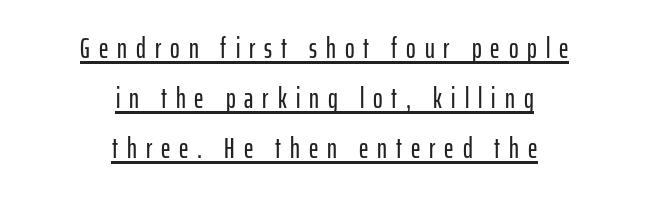
{"serif": "no", "italic": "no", "width": "condensed", "stroke_contrast": "low", "x_height": "medium", "monospaced": "no", "underline": "yes", "align": "center", "line_spacing_ratio": 1.73, "letter_spacing": "wide", "letter_spacing_em": 0.31, "glyph_px": 29}
